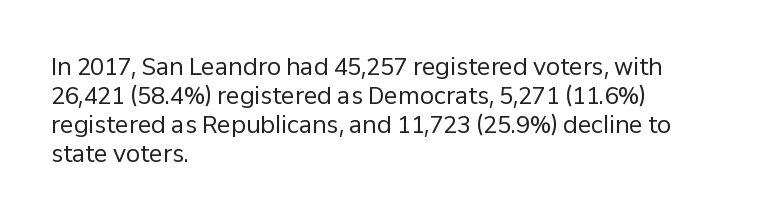
A typesetter would call this zero additional tracking. If you drew a line through each stem, it would be perfectly vertical. This block has exactly the height ordinary leading produces. Teacher's note: observe the even left margin — that is flush-left alignment. The area under the type is left untouched. This is not heavy type; no bold has been used.
